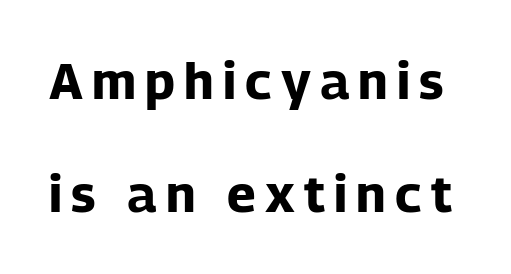
No word sits above an underline. The passage shown is emphatically bold. The lines are spread far apart with generous leading. Nothing sits at the stroke ends, so this counts as sans-serif. The face used here is proportionally spaced, like ordinary book or web type.
